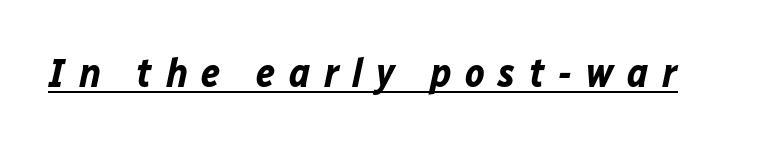
Q: Is the text bold? A: Yes.
Q: Is the text italic (slanted)? A: Yes, it leans right by about 12 degrees.
Q: Is the text underlined? A: Yes.
Q: Is the spacing between letters normal or unusually wide? A: Unusually wide.
Q: Width (condensed, normal, or wide)? A: Normal.
Q: Stroke contrast? A: Low.
Q: x-height? A: Medium.
Q: Monospaced? A: No.
